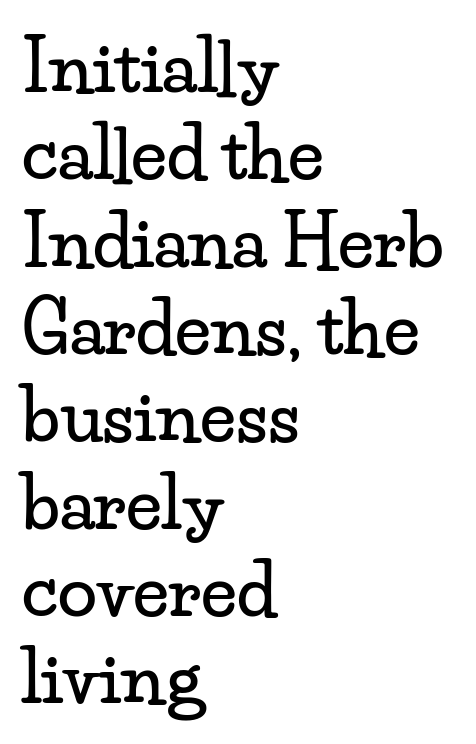
{"serif": "yes", "italic": "no", "width": "wide", "stroke_contrast": "low", "x_height": "small", "monospaced": "no", "underline": "no", "align": "left", "line_spacing_ratio": 1.23, "letter_spacing": "normal", "letter_spacing_em": 0.0, "glyph_px": 71}
